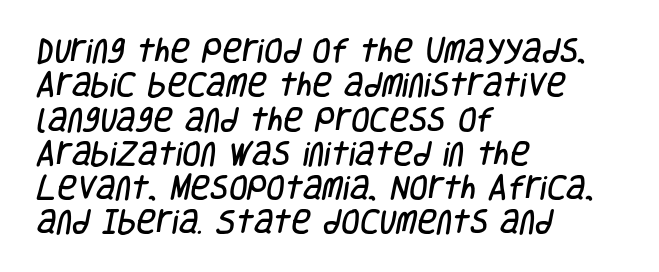
{"underline": "no", "align": "left", "line_spacing": "normal", "line_spacing_ratio": 1.27, "letter_spacing": "normal", "letter_spacing_em": 0.0, "glyph_px": 27}
